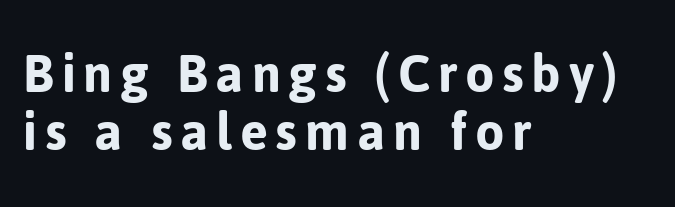
The image shows 60 px sans-serif type, upright; set left-aligned, tight line spacing (0.97x), not underlined; low stroke contrast and a medium x-height.
